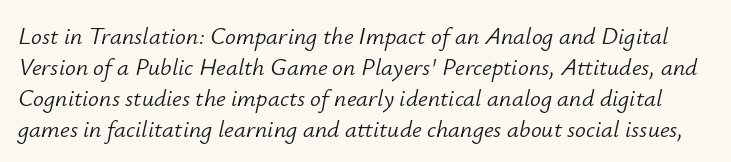
Nobody drew a line under any word here. Bold? No — there's no thickening of the strokes. Here the glyphs are tracked normally, forming tight word shapes. Is the type slanted? Yes — the strokes lean at a clear angle.
